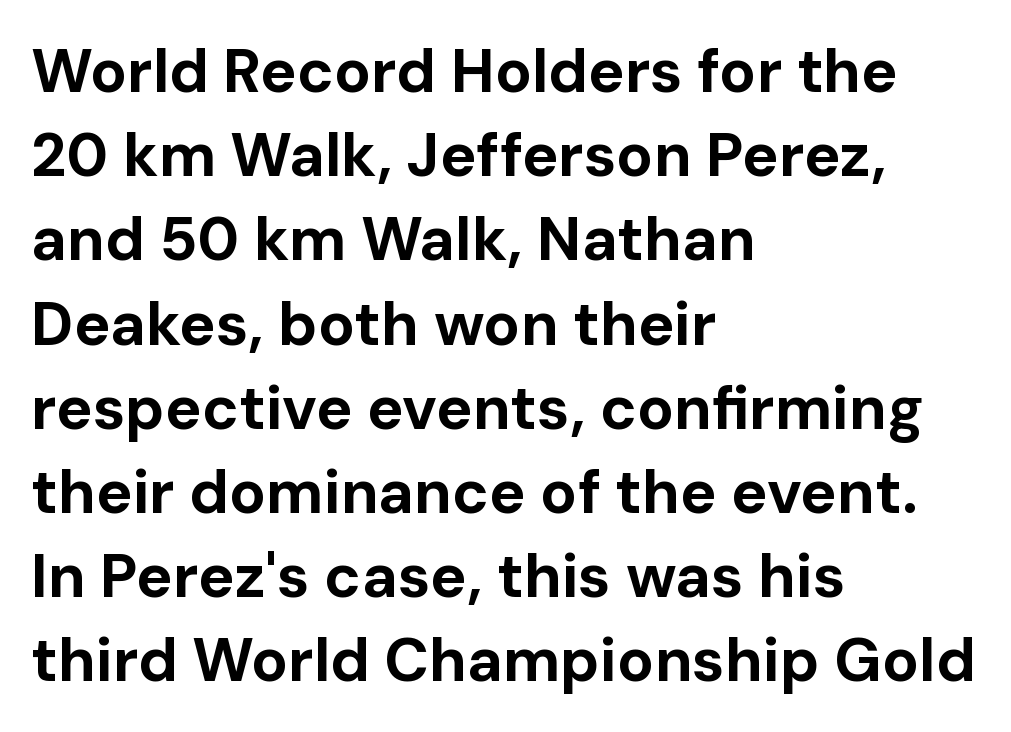
Q: Is the text bold? A: Yes.
Q: Is the text italic (slanted)? A: No, it is upright.
Q: Is the typeface a serif or a sans-serif typeface? A: Sans-serif.
Q: Is the text underlined? A: No.
Q: How is the paragraph aligned? A: Left-aligned.
Q: Is the spacing between letters normal or unusually wide? A: Normal.
Q: Is the spacing between lines tight, normal or loose? A: Normal.
Q: Width (condensed, normal, or wide)? A: Normal.
Q: Stroke contrast? A: Low.
Q: x-height? A: Medium.
Q: Monospaced? A: No.
